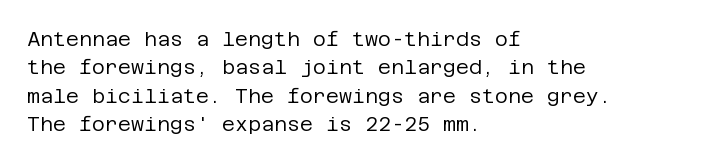
{"italic": "no", "bold": "no", "underline": "no", "align": "left", "line_spacing": "normal", "line_spacing_ratio": 1.42, "letter_spacing": "normal", "letter_spacing_em": 0.0, "glyph_px": 20}
